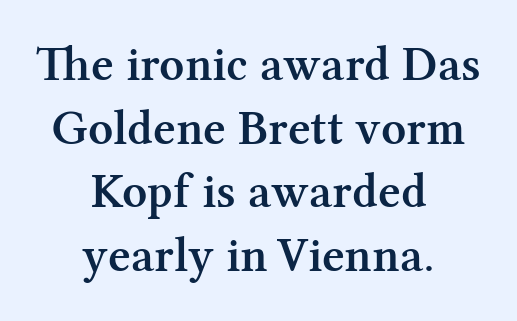
The image shows 49 px semibold serif type, upright; set centered, normal line spacing (1.3x), normal letter spacing, not underlined; medium stroke contrast and a medium x-height.
